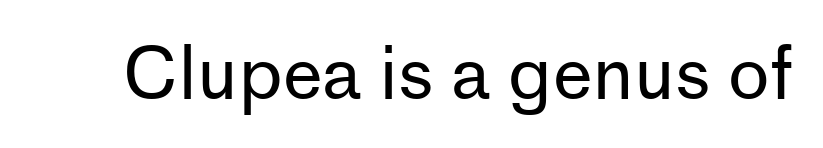
The image shows 71 px regular-weight sans-serif type, upright; set normal letter spacing, not underlined; low stroke contrast and a medium x-height.
